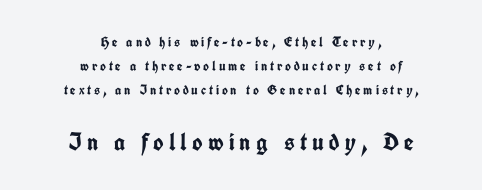
{"italic": "no", "bold": "yes", "underline": "no", "align": "center", "line_spacing_ratio": 1.73, "letter_spacing": "wide", "letter_spacing_em": 0.2, "larger_block": "second", "size_ratio": 1.79, "glyph_px": 25}
